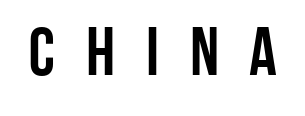
{"serif": "no", "italic": "no", "bold": "yes", "weight": "semibold", "width": "condensed", "stroke_contrast": "low", "x_height": "large", "monospaced": "no", "underline": "no", "letter_spacing": "wide", "letter_spacing_em": 0.37, "glyph_px": 68}
